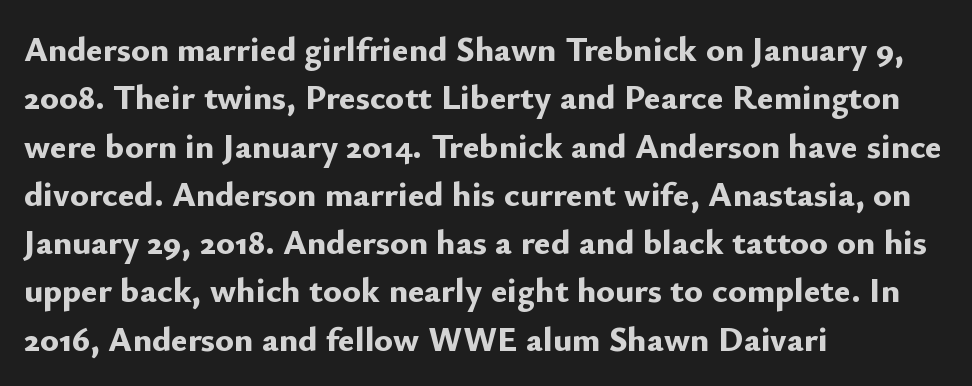
{"serif": "no", "italic": "no", "bold": "yes", "weight": "bold", "width": "normal", "stroke_contrast": "low", "x_height": "small", "monospaced": "no", "underline": "no", "align": "left", "line_spacing": "normal", "line_spacing_ratio": 1.38, "letter_spacing": "normal", "letter_spacing_em": 0.0, "glyph_px": 35}
